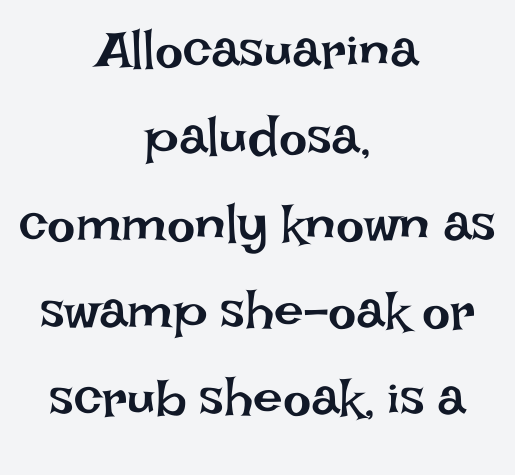
{"italic": "no", "bold": "no", "weight": "regular", "width": "normal", "stroke_contrast": "low", "x_height": "large", "monospaced": "no", "underline": "no", "align": "center", "line_spacing": "normal", "line_spacing_ratio": 1.64, "letter_spacing": "normal", "letter_spacing_em": 0.0, "glyph_px": 53}
